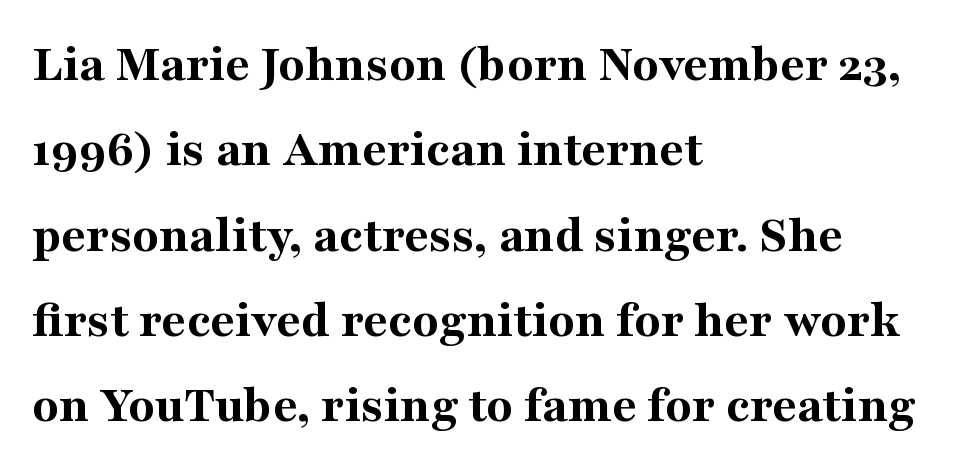
This is serif lettering, the kind often seen in printed books. Evenly set lines give the paragraph a standard silhouette. In terms of letterspacing, this is plain default setting. The words here are not underlined. All the whitespace from short lines collects on the right. Heft: maximum for text — a bold.
